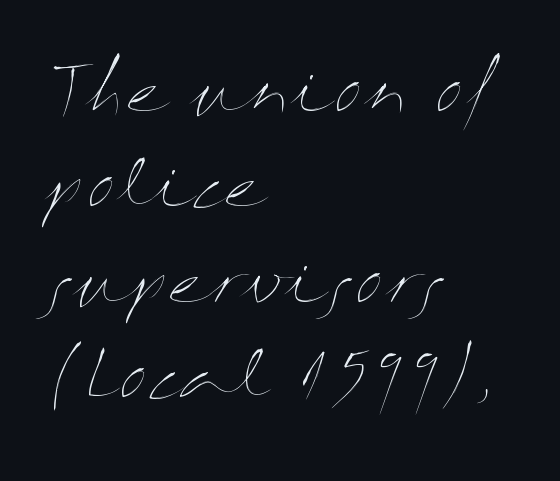
{"bold": "no", "weight": "thin", "width": "wide", "stroke_contrast": "medium", "x_height": "medium", "monospaced": "no", "underline": "no", "align": "left", "line_spacing": "normal", "line_spacing_ratio": 1.49, "letter_spacing": "normal", "letter_spacing_em": 0.0, "glyph_px": 64}
